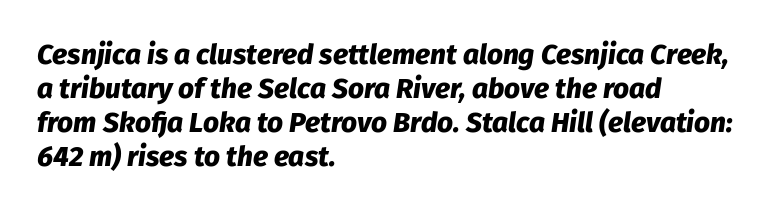
Q: Is the text bold? A: Yes.
Q: Is the text italic (slanted)? A: Yes, it leans right by about 8 degrees.
Q: Is the text underlined? A: No.
Q: How is the paragraph aligned? A: Left-aligned.
Q: Is the spacing between letters normal or unusually wide? A: Normal.
Q: Width (condensed, normal, or wide)? A: Normal.
Q: Stroke contrast? A: Low.
Q: x-height? A: Medium.
Q: Monospaced? A: No.
